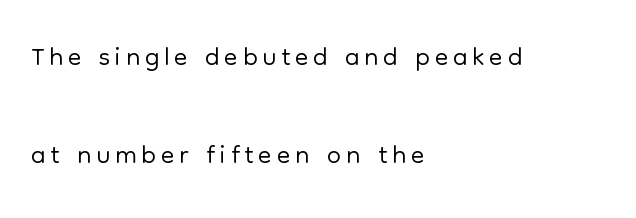
Q: Is the text bold? A: No.
Q: Is the text italic (slanted)? A: No, it is upright.
Q: Is the typeface a serif or a sans-serif typeface? A: Sans-serif.
Q: Is the text underlined? A: No.
Q: How is the paragraph aligned? A: Left-aligned.
Q: Is the spacing between lines tight, normal or loose? A: Loose.
Q: Width (condensed, normal, or wide)? A: Normal.
Q: Stroke contrast? A: Low.
Q: x-height? A: Medium.
Q: Monospaced? A: No.
